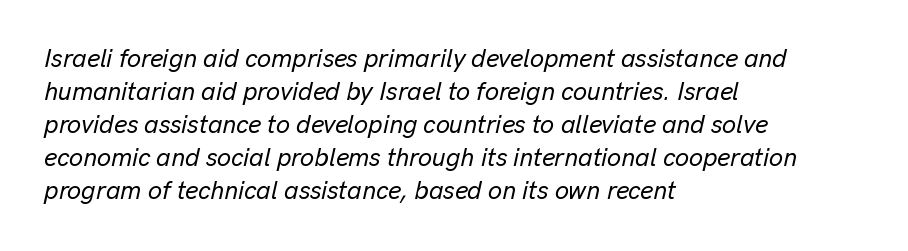
Q: Is the text italic (slanted)? A: Yes, it leans right by about 13 degrees.
Q: Is the text underlined? A: No.
Q: How is the paragraph aligned? A: Left-aligned.
Q: Is the spacing between letters normal or unusually wide? A: Normal.
Q: Is the spacing between lines tight, normal or loose? A: Normal.
